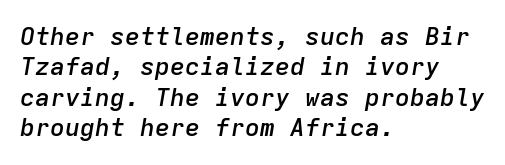
Observe the ordinary spacing: letters are neighbours, not strangers. Has an underline been added? It has not. In terms of weight, the rendering is demibold, just under bold. The text block is weighted toward the left margin, trailing off unevenly rightward. Is the type slanted? Yes — the strokes lean at a clear angle.
